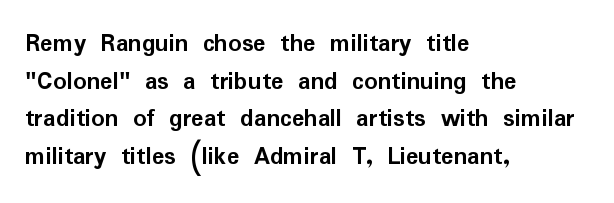
Q: Is the text bold? A: Yes.
Q: Is the text italic (slanted)? A: No, it is upright.
Q: Is the text underlined? A: No.
Q: How is the paragraph aligned? A: Left-aligned.
Q: Is the spacing between letters normal or unusually wide? A: Normal.
Q: Is the spacing between lines tight, normal or loose? A: Normal.
